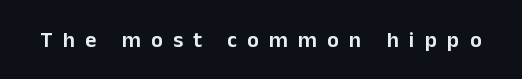
Q: Is the text italic (slanted)? A: No, it is upright.
Q: Is the text underlined? A: No.
Q: Is the spacing between letters normal or unusually wide? A: Unusually wide.
